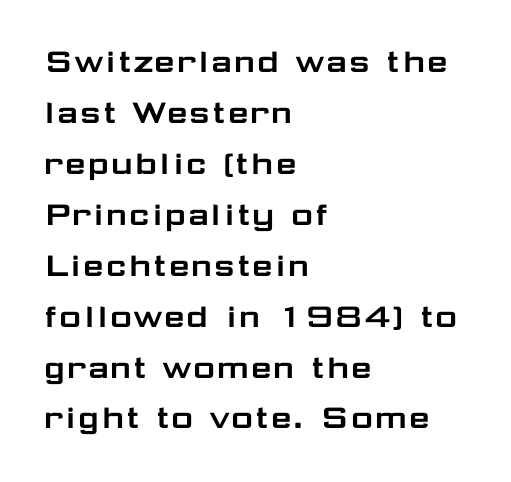
{"serif": "no", "italic": "no", "width": "wide", "stroke_contrast": "low", "x_height": "medium", "monospaced": "no", "underline": "no", "align": "left", "line_spacing": "normal", "line_spacing_ratio": 1.34, "letter_spacing": "normal", "letter_spacing_em": 0.0, "glyph_px": 38}
